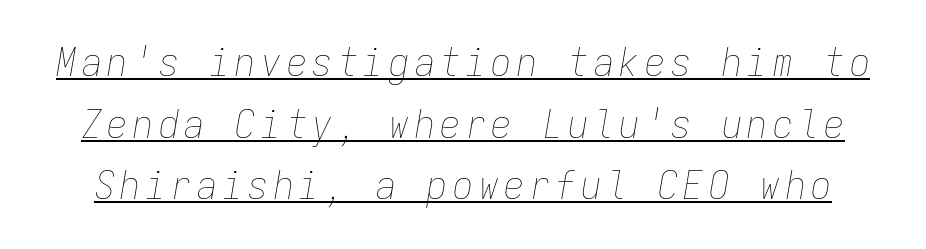
Q: Is the text bold? A: No.
Q: Is the text italic (slanted)? A: Yes, it leans right by about 9 degrees.
Q: Is the text underlined? A: Yes.
Q: Is the spacing between lines tight, normal or loose? A: Normal.
Q: Width (condensed, normal, or wide)? A: Condensed.
Q: Stroke contrast? A: Low.
Q: x-height? A: Medium.
Q: Monospaced? A: Yes.
